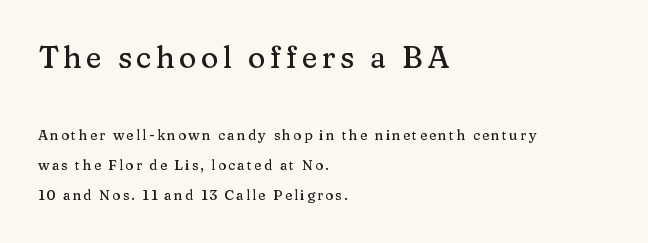
The image shows 30 px serif type, upright; set left-aligned, loose line spacing (2.14x), not underlined; the first (top) block is 2.14x larger; medium stroke contrast and a medium x-height.
